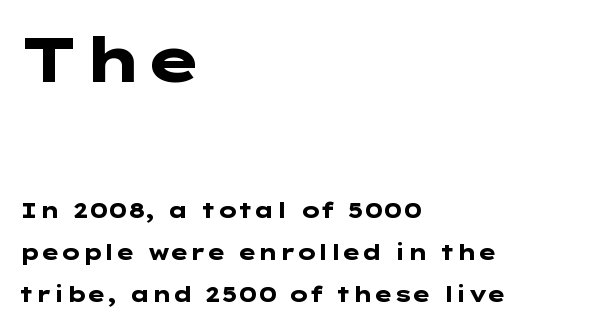
The space beneath each line is pristine and unruled. A student would notice the top passage is typeset larger than what follows. Reading down the block, your eye returns to a fixed left position each line. Weight check: bold — yes, fully. Grotesque or geometric, the face here clearly has no serifs. Tracking here is standard; glyphs follow each other at the usual distance.
